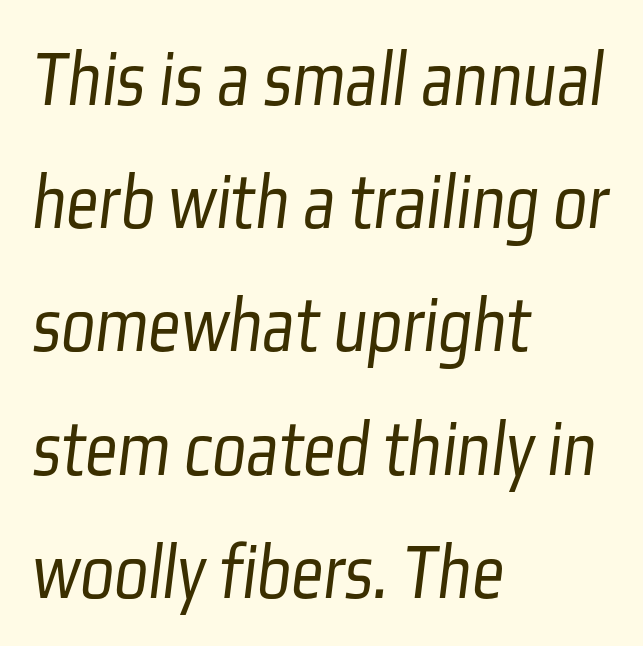
The image shows 80 px light, condensed sans-serif type; set left-aligned, normal line spacing (1.54x), normal letter spacing, not underlined; low stroke contrast and a medium x-height.
